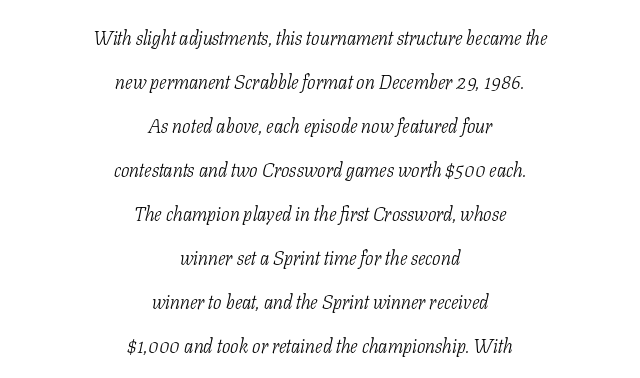
{"italic": "yes", "lean": "right", "slant_degrees": 11, "bold": "no", "underline": "no", "align": "center", "line_spacing": "loose", "line_spacing_ratio": 2.2, "letter_spacing": "normal", "letter_spacing_em": 0.0, "glyph_px": 20}
